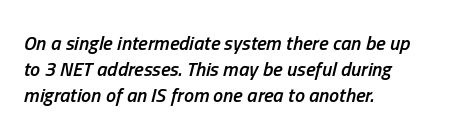
Q: Is the text bold? A: Semi-bold.
Q: Is the text italic (slanted)? A: Yes, it leans right by about 13 degrees.
Q: Is the text underlined? A: No.
Q: How is the paragraph aligned? A: Left-aligned.
Q: Is the spacing between letters normal or unusually wide? A: Normal.
Q: Is the spacing between lines tight, normal or loose? A: Normal.
